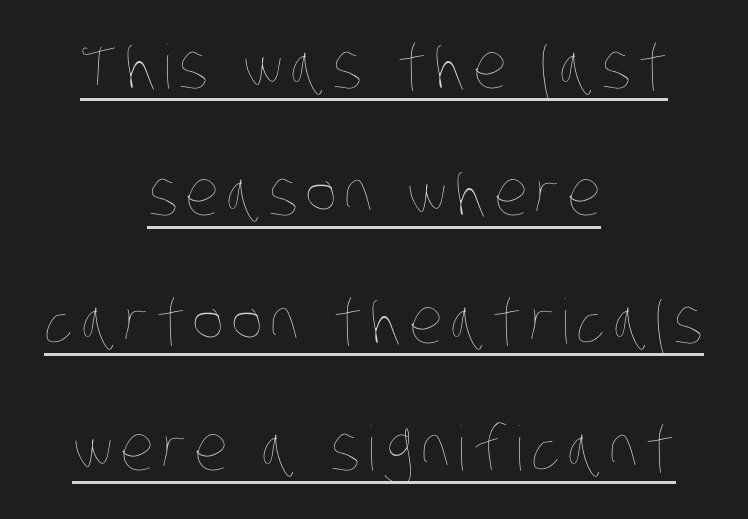
Q: Is the text bold? A: No.
Q: Is the text underlined? A: Yes.
Q: How is the paragraph aligned? A: Centered.
Q: Is the spacing between lines tight, normal or loose? A: Loose.
Q: Width (condensed, normal, or wide)? A: Condensed.
Q: Stroke contrast? A: Low.
Q: x-height? A: Large.
Q: Monospaced? A: No.
